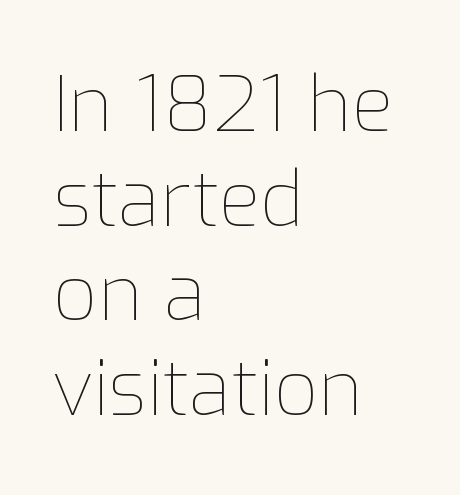
{"italic": "no", "bold": "no", "weight": "thin", "width": "normal", "stroke_contrast": "low", "x_height": "medium", "monospaced": "no", "underline": "no", "align": "left", "line_spacing_ratio": 1.23, "letter_spacing": "normal", "letter_spacing_em": 0.0, "glyph_px": 77}
